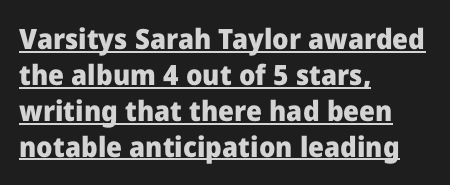
The image shows 28 px heavy sans-serif type, upright; set left-aligned, normal line spacing (1.28x), normal letter spacing, underlined; low stroke contrast and a medium x-height.
